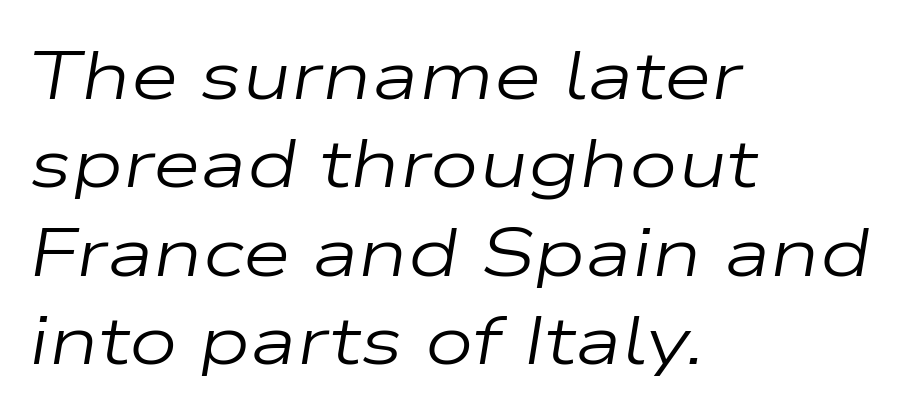
Leftover space on each line is placed entirely after the last word. Interline gaps are of average width in this sample. Here the glyphs are tracked normally, forming tight word shapes. Beneath every word, the page is bare. When letters slant like this, we call the style italic.
